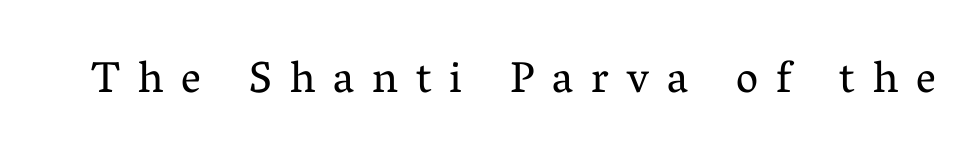
The image shows 44 px regular-weight serif type, upright; set unusually wide letter spacing (+0.41 em), not underlined; medium stroke contrast and a medium x-height.
